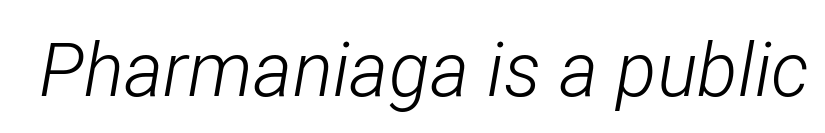
This sample uses an oblique cut, with every glyph tilted off the vertical. Clear beneath every line of the passage. The strokes are not fattened; the text isn't bold. Spacing verdict: proportional, widths tailored to each character.
